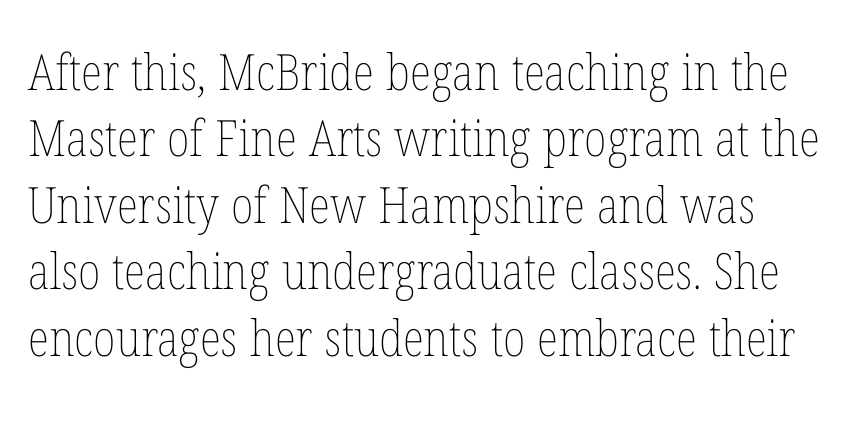
The image shows 50 px thin, condensed type, upright; set normal line spacing (1.33x), normal letter spacing, not underlined; low stroke contrast and a medium x-height.
